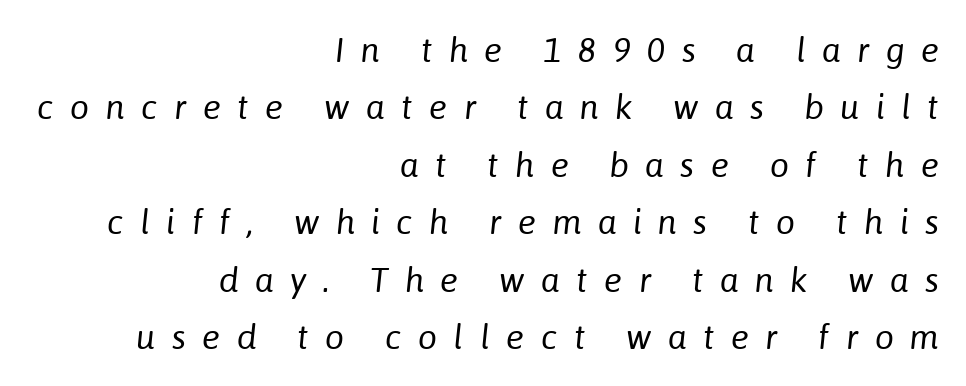
{"italic": "yes", "lean": "right", "slant_degrees": 6, "bold": "no", "weight": "regular", "width": "normal", "stroke_contrast": "low", "x_height": "medium", "monospaced": "no", "underline": "no", "align": "right", "line_spacing": "normal", "line_spacing_ratio": 1.69, "letter_spacing": "wide", "letter_spacing_em": 0.48, "glyph_px": 34}
